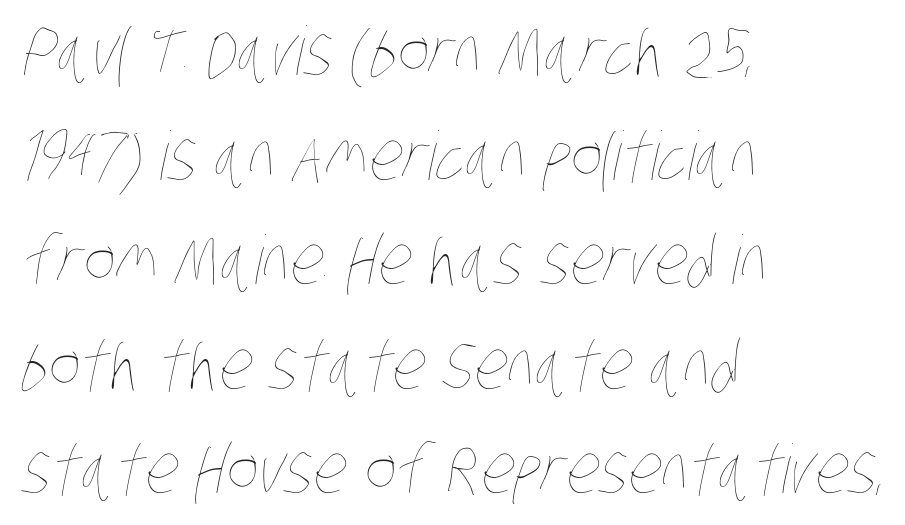
{"bold": "no", "weight": "thin", "width": "condensed", "stroke_contrast": "low", "x_height": "large", "monospaced": "no", "underline": "no", "align": "left", "line_spacing": "normal", "line_spacing_ratio": 1.56, "letter_spacing": "normal", "letter_spacing_em": 0.0, "glyph_px": 67}
